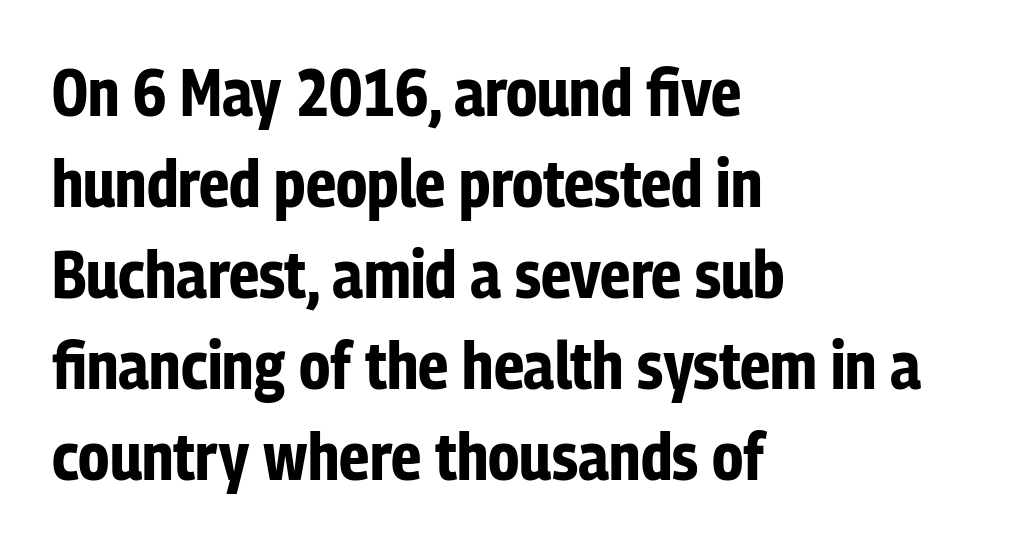
The image shows 66 px bold, condensed sans-serif type, upright; set left-aligned, normal line spacing (1.38x), normal letter spacing, not underlined; low stroke contrast and a medium x-height.
